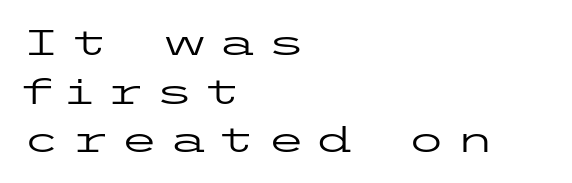
The paragraph has a hard left edge and a soft right edge. Stems here are at most as thick as an everyday book face. Bare-footed words on every line. These lines are composed in type without serifs. The tracking reads as deliberately expanded to a designer's eye. This sample keeps an unexceptional amount of space between lines.
